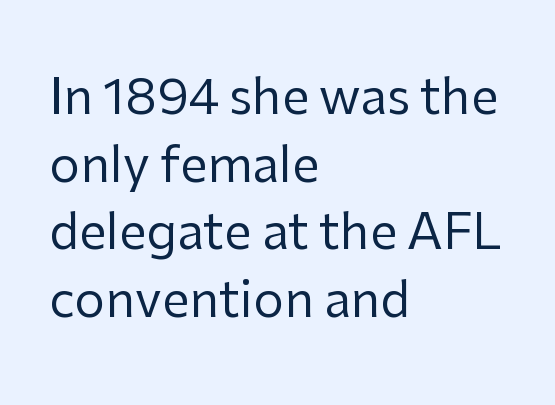
The image shows 49 px regular-weight sans-serif type, upright; set left-aligned, normal line spacing (1.38x), normal letter spacing, not underlined; low stroke contrast and a medium x-height.
